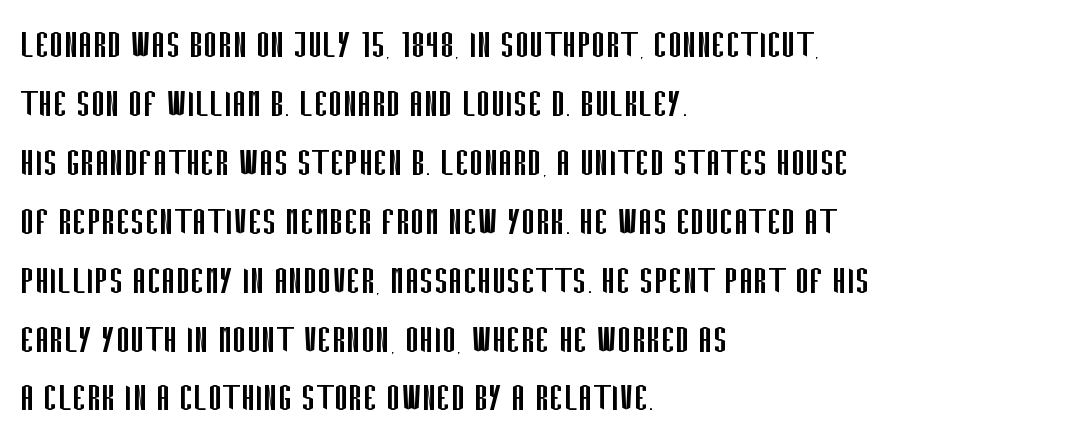
{"serif": "no", "italic": "no", "bold": "no", "weight": "regular", "width": "condensed", "stroke_contrast": "low", "x_height": "large", "monospaced": "no", "underline": "no", "align": "left", "line_spacing": "normal", "line_spacing_ratio": 1.37, "letter_spacing": "normal", "letter_spacing_em": 0.0, "glyph_px": 43}
